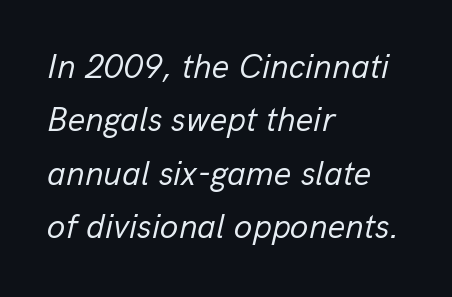
The rendering uses natural spacing where letterforms have individual widths. Observe the ordinary spacing: letters are neighbours, not strangers. Where is the straight margin? On the left. Regarding leading, the lines here are spaced in the standard way. Notice how the stems are inclined rather than vertical — that's the hallmark of italics.
